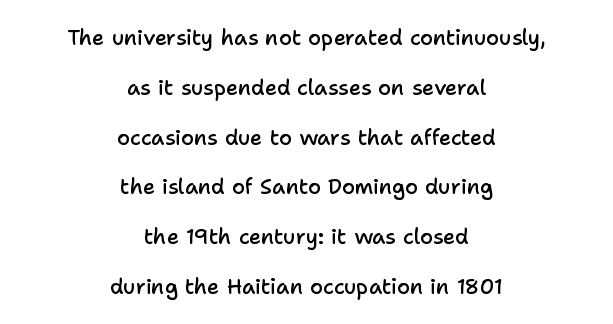
Posture: straight, roman, zero tilt. A clean baseline with only descenders dipping below it. Every letter is mildly thick-stroked: semibold rather than bold. Words appear dense and cohesive because spacing is normal.
